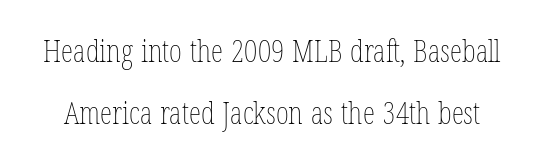
{"italic": "no", "bold": "no", "weight": "thin", "width": "condensed", "stroke_contrast": "low", "x_height": "medium", "monospaced": "no", "underline": "no", "line_spacing": "loose", "line_spacing_ratio": 1.99, "letter_spacing": "normal", "letter_spacing_em": 0.0, "glyph_px": 31}
